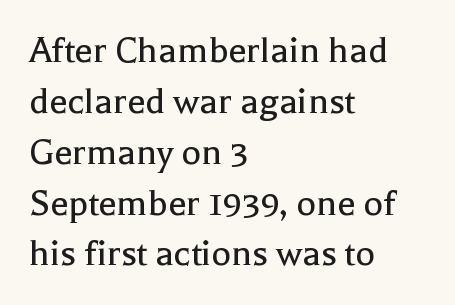
Quick note: not italic, upright. A typesetter would label this face a serif. Does extra space separate the letters? No, they use regular spacing. On a weight scale, this lands at 450 or below.
